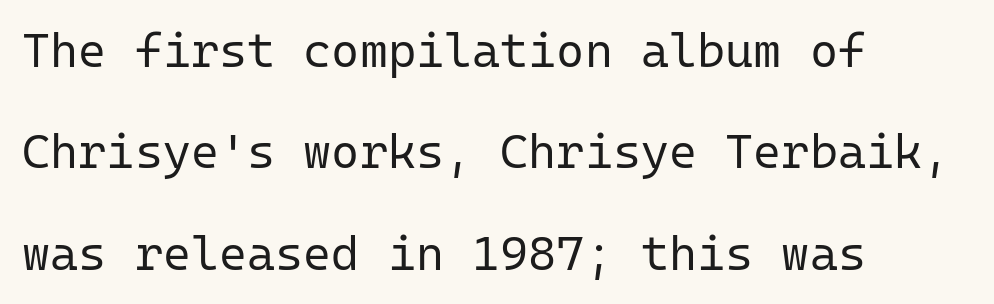
Q: Is the text bold? A: No.
Q: Is the text italic (slanted)? A: No, it is upright.
Q: Is the typeface a serif or a sans-serif typeface? A: Sans-serif.
Q: Is the text underlined? A: No.
Q: How is the paragraph aligned? A: Left-aligned.
Q: Is the spacing between letters normal or unusually wide? A: Normal.
Q: Is the spacing between lines tight, normal or loose? A: Loose.
Q: Width (condensed, normal, or wide)? A: Normal.
Q: Stroke contrast? A: Low.
Q: x-height? A: Medium.
Q: Monospaced? A: Yes.
